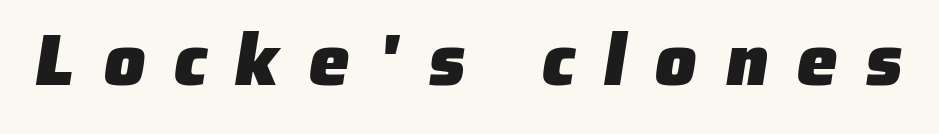
The image shows 73 px heavy sans-serif type; set unusually wide letter spacing (+0.39 em), not underlined; low stroke contrast and a medium x-height.
